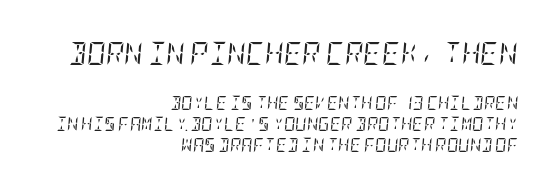
Q: Is the text bold? A: No.
Q: Is the text italic (slanted)? A: Yes, it leans right by about 5 degrees.
Q: Is the text underlined? A: No.
Q: How is the paragraph aligned? A: Right-aligned.
Q: Is the spacing between letters normal or unusually wide? A: Normal.
Q: Is the spacing between lines tight, normal or loose? A: Normal.
Q: Which block of text is set in a larger size, the first (top) or the second (bottom)? A: The first (top) one.
